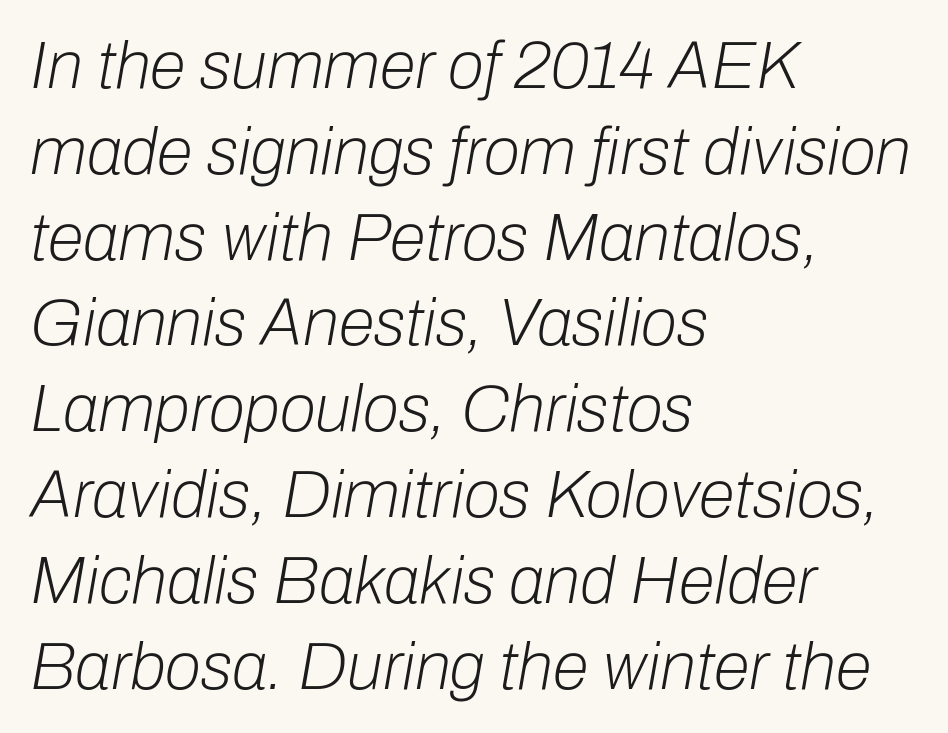
The image shows 66 px light type, italic (leaning right); set left-aligned, normal line spacing (1.3x), normal letter spacing, not underlined; low stroke contrast and a medium x-height.
